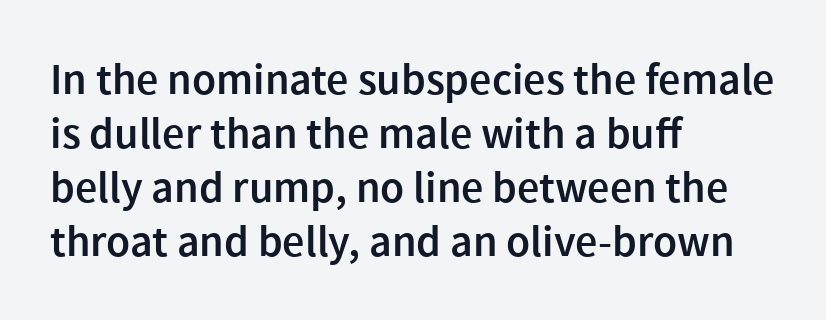
{"serif": "no", "italic": "no", "bold": "semi", "weight": "semibold", "width": "normal", "x_height": "medium", "monospaced": "no", "underline": "no", "align": "left", "line_spacing_ratio": 1.23, "letter_spacing": "normal", "letter_spacing_em": 0.0, "glyph_px": 44}
